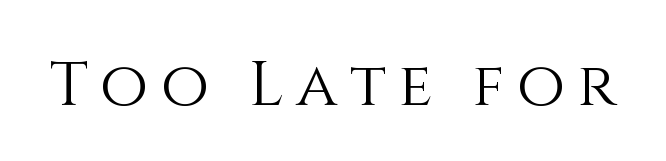
Q: Is the text bold? A: No.
Q: Is the text italic (slanted)? A: No, it is upright.
Q: Is the text underlined? A: No.
Q: Is the spacing between letters normal or unusually wide? A: Unusually wide.
Q: Width (condensed, normal, or wide)? A: Normal.
Q: Stroke contrast? A: Medium.
Q: x-height? A: Large.
Q: Monospaced? A: No.
